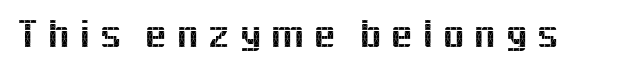
Is there any slant? The stems are plumb. Each letter's strokes conclude bluntly, with no projecting serifs. Type without underlining. These lines are rendered in a variable-pitch font. Someone cranked the tracking dial way up on this one.
